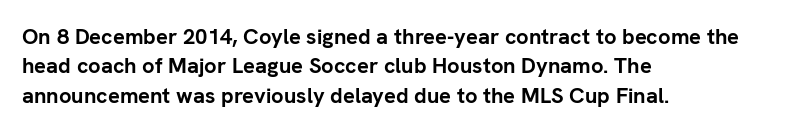
{"italic": "no", "bold": "yes", "underline": "no", "align": "left", "line_spacing": "normal", "line_spacing_ratio": 1.33, "letter_spacing": "normal", "letter_spacing_em": 0.0, "glyph_px": 22}
